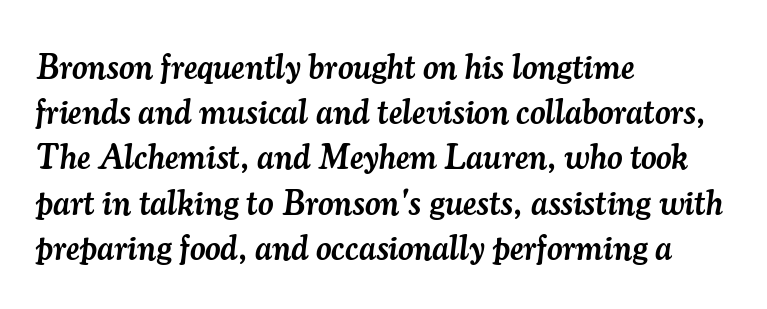
The image shows 34 px semibold serif type, italic (leaning right); set left-aligned, normal line spacing (1.33x), normal letter spacing, not underlined; medium stroke contrast and a small x-height.
